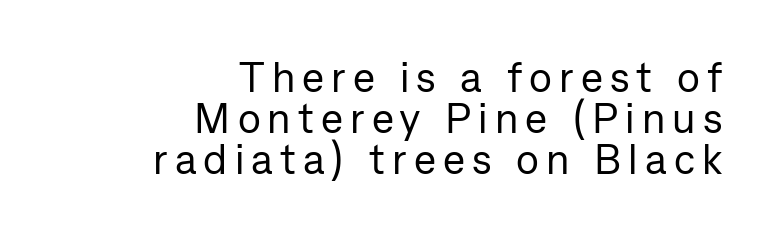
The image shows 42 px regular-weight sans-serif type, upright; set right-aligned, tight line spacing (0.98x), not underlined; low stroke contrast and a medium x-height.
